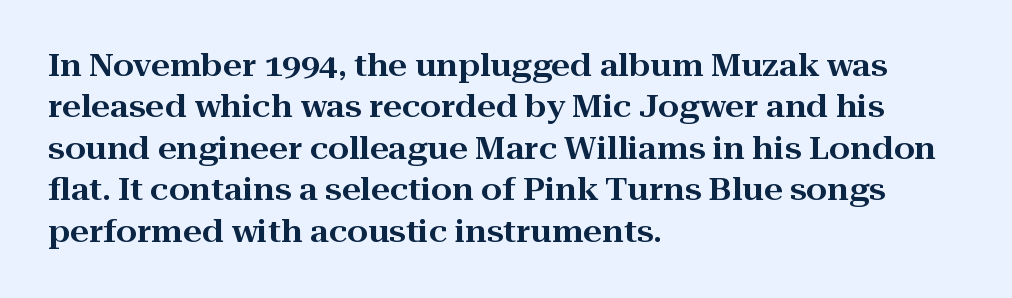
{"serif": "yes", "italic": "no", "width": "wide", "stroke_contrast": "high", "x_height": "medium", "monospaced": "no", "underline": "no", "align": "left", "line_spacing": "normal", "line_spacing_ratio": 1.38, "letter_spacing": "normal", "letter_spacing_em": 0.0, "glyph_px": 30}
